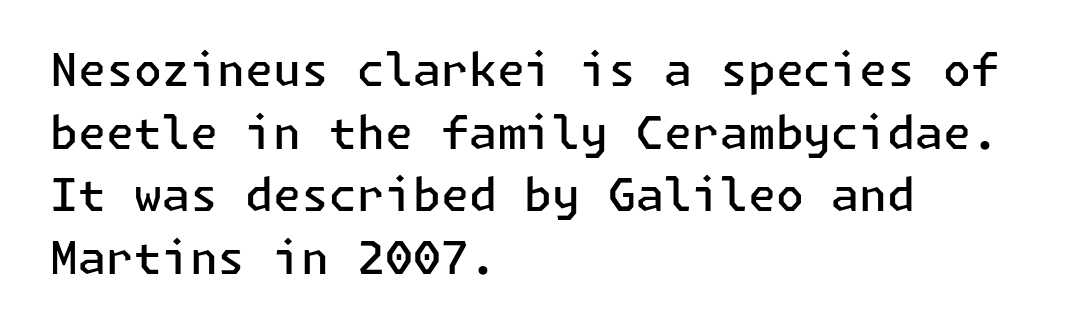
The image shows 45 px semibold sans-serif type, upright; set left-aligned, normal line spacing (1.39x), normal letter spacing, not underlined; low stroke contrast and a medium x-height.
